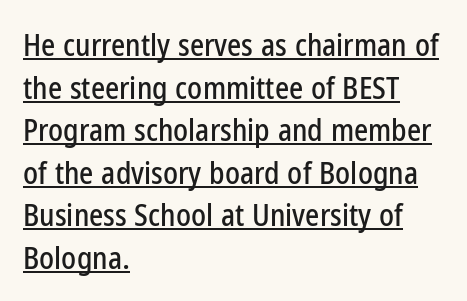
These lines stack with their left ends in a neat column. Line spacing here is normal. The rendered words wear a rule along their underside. Designer's note — italics off, roman on.
